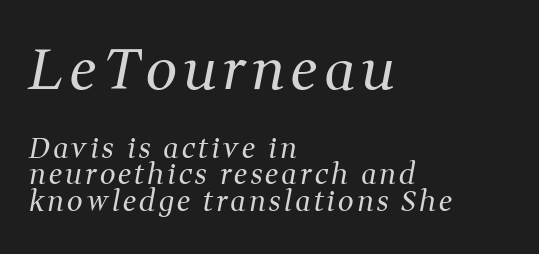
The weight would be labelled regular, book, light, or lighter still. This sample trades vertical openness for compactness between lines. The lines in this sample share a left origin and differ only in where they stop. Character widths vary here, with narrow letters taking less room than wide ones.
